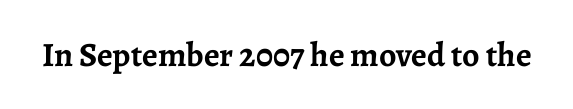
{"serif": "yes", "italic": "no", "bold": "yes", "weight": "semibold", "width": "normal", "stroke_contrast": "low", "x_height": "medium", "monospaced": "no", "underline": "no", "letter_spacing": "normal", "letter_spacing_em": 0.0, "glyph_px": 34}
